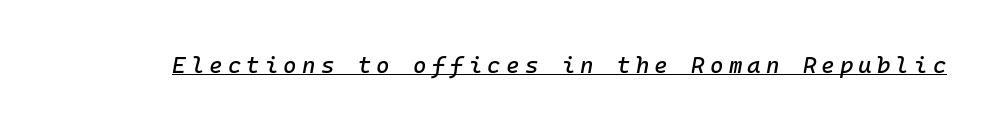
{"italic": "yes", "lean": "right", "slant_degrees": 10, "underline": "yes", "letter_spacing": "wide", "letter_spacing_em": 0.22, "glyph_px": 23}
